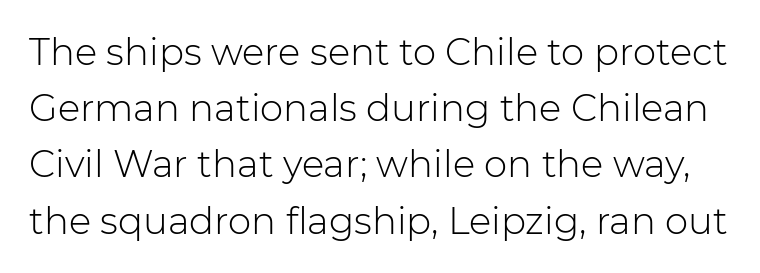
The image shows 37 px light sans-serif type, upright; set normal line spacing (1.52x), normal letter spacing, not underlined; low stroke contrast and a medium x-height.
